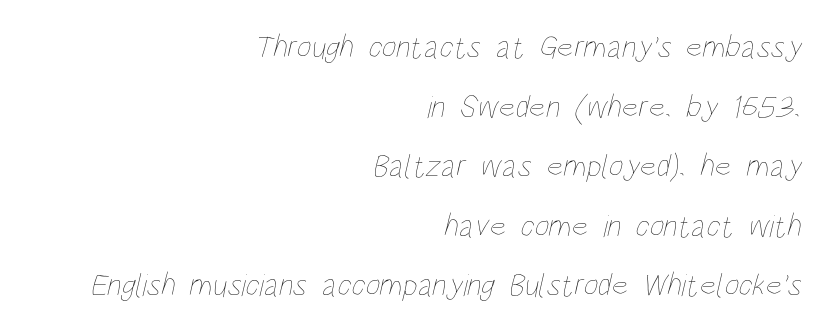
The image shows 32 px thin, condensed type; set right-aligned, line spacing 1.86x, normal letter spacing, not underlined; low stroke contrast and a large x-height.
